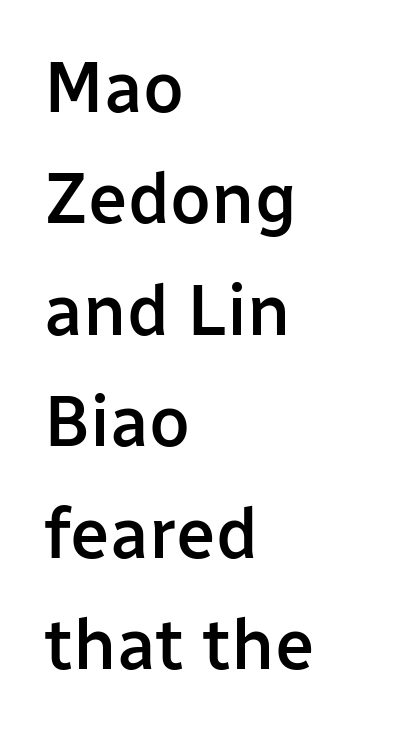
Q: Is the text bold? A: Semi-bold.
Q: Is the text italic (slanted)? A: No, it is upright.
Q: Is the typeface a serif or a sans-serif typeface? A: Sans-serif.
Q: Is the text underlined? A: No.
Q: How is the paragraph aligned? A: Left-aligned.
Q: Is the spacing between letters normal or unusually wide? A: Normal.
Q: Is the spacing between lines tight, normal or loose? A: Normal.
Q: Width (condensed, normal, or wide)? A: Normal.
Q: Stroke contrast? A: Low.
Q: x-height? A: Medium.
Q: Monospaced? A: No.
